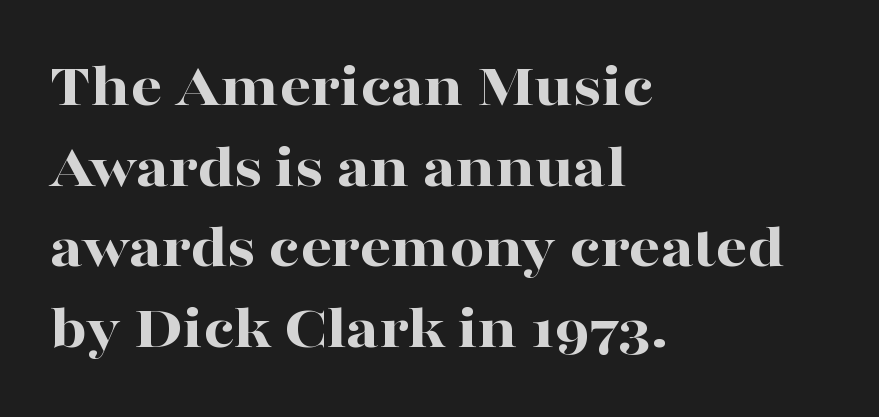
Q: Is the text bold? A: Yes.
Q: Is the text italic (slanted)? A: No, it is upright.
Q: Is the typeface a serif or a sans-serif typeface? A: Serif.
Q: Is the text underlined? A: No.
Q: How is the paragraph aligned? A: Left-aligned.
Q: Is the spacing between letters normal or unusually wide? A: Normal.
Q: Is the spacing between lines tight, normal or loose? A: Normal.
Q: Width (condensed, normal, or wide)? A: Wide.
Q: Stroke contrast? A: High.
Q: x-height? A: Medium.
Q: Monospaced? A: No.
